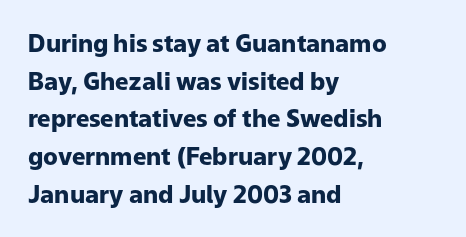
{"italic": "no", "bold": "yes", "underline": "no", "align": "left", "line_spacing": "normal", "line_spacing_ratio": 1.57, "letter_spacing": "normal", "letter_spacing_em": 0.0, "glyph_px": 24}
